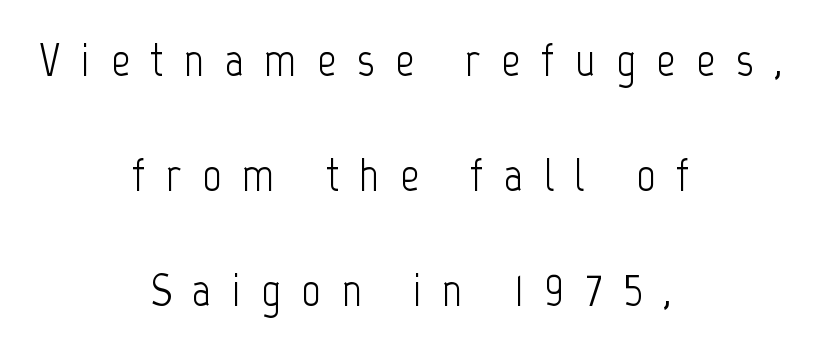
The image shows 47 px light, condensed sans-serif type, upright; set centered, loose line spacing (2.45x), unusually wide letter spacing (+0.44 em), not underlined; low stroke contrast and a medium x-height.
